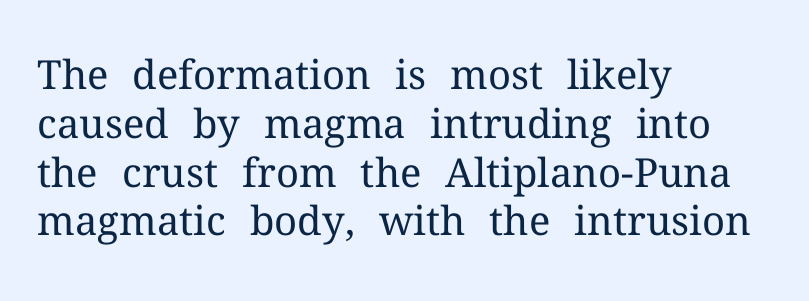
Quick note: not italic, upright. Summary of weight: not heavy and not bold. Looks like regular typesetting: each glyph gets only the width it needs. Standard letterfit; no display-style spreading of the glyphs. The typeface chosen for these lines features serifs.
